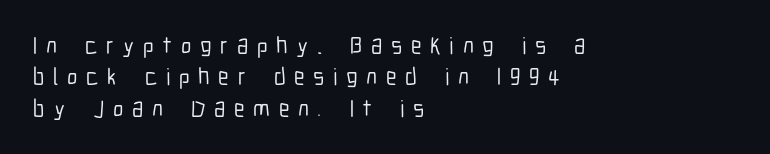
The image shows 24 px text type, upright; set left-aligned, normal line spacing (1.31x), unusually wide letter spacing (+0.36 em), not underlined.
